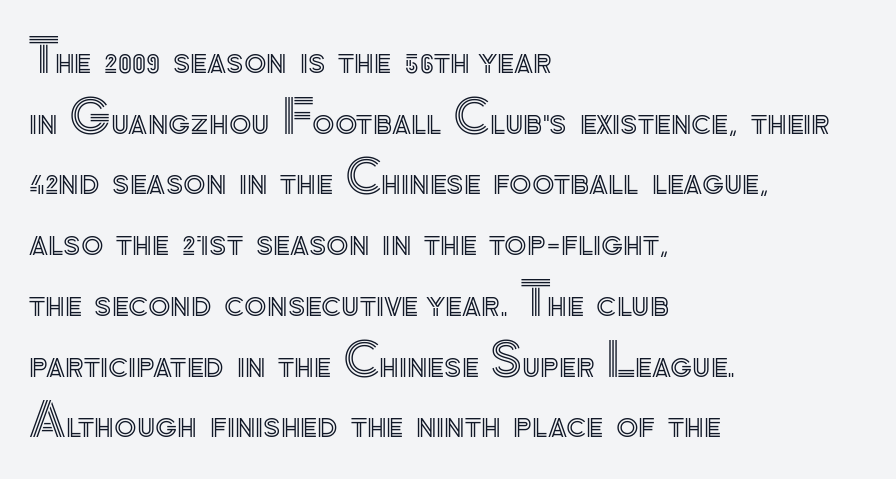
The image shows 46 px text type, upright; set left-aligned, normal line spacing (1.32x), normal letter spacing, not underlined; a small x-height.
